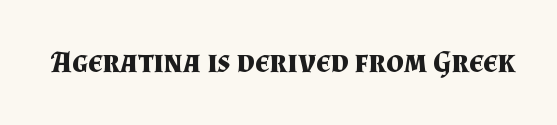
Q: Is the text bold? A: Yes.
Q: Is the text italic (slanted)? A: No, it is upright.
Q: Is the typeface a serif or a sans-serif typeface? A: Serif.
Q: Is the text underlined? A: No.
Q: Is the spacing between letters normal or unusually wide? A: Normal.
Q: Width (condensed, normal, or wide)? A: Normal.
Q: Stroke contrast? A: Medium.
Q: x-height? A: Small.
Q: Monospaced? A: No.
